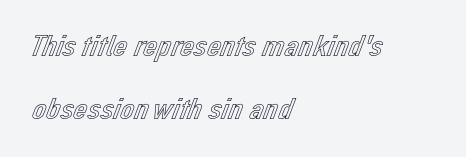
The image shows 31 px text type; set left-aligned, loose line spacing (2.02x), normal letter spacing, not underlined; a medium x-height.
